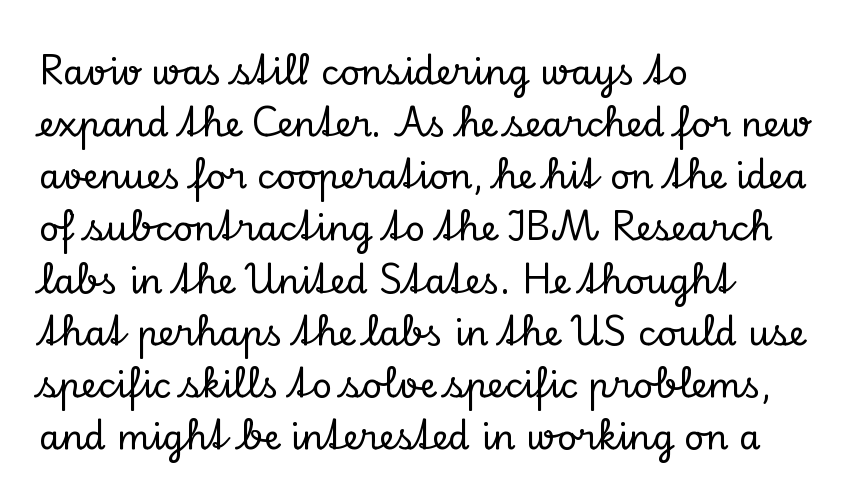
The image shows 35 px text type, upright; set left-aligned, normal line spacing (1.49x), normal letter spacing, not underlined; low stroke contrast and a small x-height.
